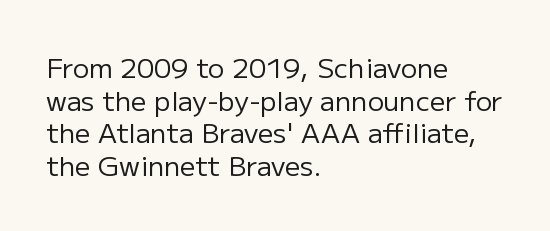
What stands out about the letter spacing? Nothing — it is the standard amount. This is not heavy type; no bold has been used. Just letters on the line, the space beneath them empty. Notice how the stems are strictly vertical — no italics here. This rendering uses left alignment, leaving the right contour irregular.
